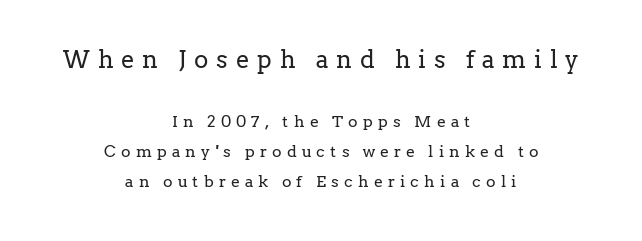
Q: Is the text bold? A: No.
Q: Is the text italic (slanted)? A: No, it is upright.
Q: Is the text underlined? A: No.
Q: How is the paragraph aligned? A: Centered.
Q: Is the spacing between letters normal or unusually wide? A: Unusually wide.
Q: Which block of text is set in a larger size, the first (top) or the second (bottom)? A: The first (top) one.
